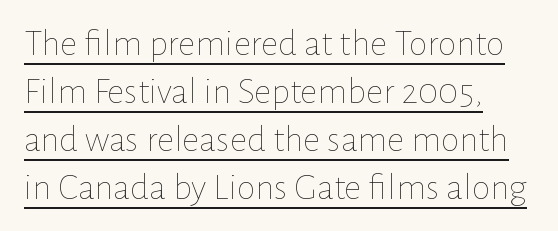
Q: Is the text bold? A: No.
Q: Is the text italic (slanted)? A: No, it is upright.
Q: Is the text underlined? A: Yes.
Q: How is the paragraph aligned? A: Left-aligned.
Q: Is the spacing between letters normal or unusually wide? A: Normal.
Q: Is the spacing between lines tight, normal or loose? A: Normal.
Q: Width (condensed, normal, or wide)? A: Normal.
Q: Stroke contrast? A: Low.
Q: x-height? A: Medium.
Q: Monospaced? A: No.
